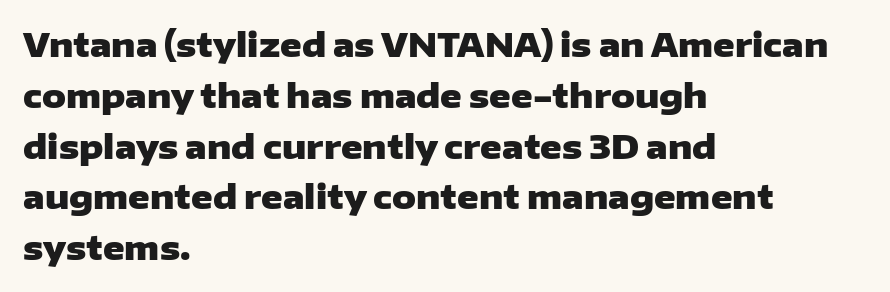
Q: Is the text bold? A: Yes.
Q: Is the text italic (slanted)? A: No, it is upright.
Q: Is the typeface a serif or a sans-serif typeface? A: Sans-serif.
Q: Is the text underlined? A: No.
Q: How is the paragraph aligned? A: Left-aligned.
Q: Is the spacing between letters normal or unusually wide? A: Normal.
Q: Is the spacing between lines tight, normal or loose? A: Normal.
Q: Width (condensed, normal, or wide)? A: Wide.
Q: Stroke contrast? A: Low.
Q: x-height? A: Medium.
Q: Monospaced? A: No.
